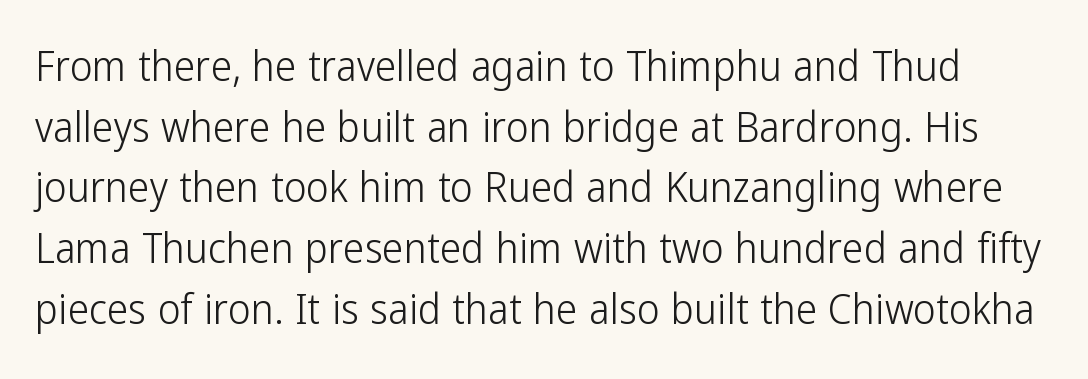
Q: Is the text bold? A: No.
Q: Is the text italic (slanted)? A: No, it is upright.
Q: Is the typeface a serif or a sans-serif typeface? A: Sans-serif.
Q: Is the text underlined? A: No.
Q: Is the spacing between letters normal or unusually wide? A: Normal.
Q: Is the spacing between lines tight, normal or loose? A: Normal.
Q: Width (condensed, normal, or wide)? A: Condensed.
Q: Stroke contrast? A: Low.
Q: x-height? A: Medium.
Q: Monospaced? A: No.
